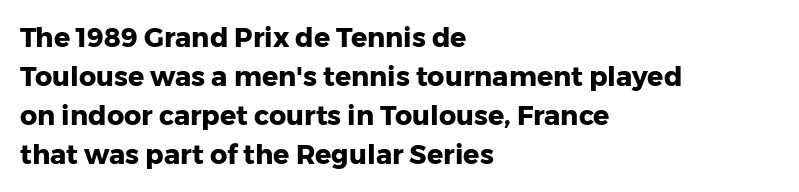
The typography opts for an upright posture over an oblique one. The face used here has the dense, thick strokes of a bold. Words float on clear page, feet unadorned. The typesetter chose a ragged-right arrangement here.
